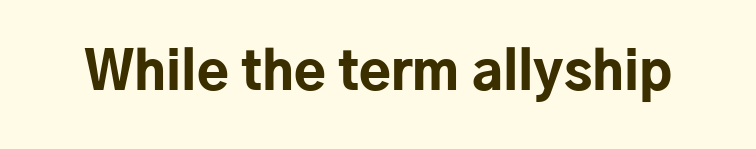
The face used here is rendered with its standard letterfit. Does the weight exceed regular? Yes, all the way to bold. Do the characters align in a grid? No, the font is proportional. Designer's note — italics off, roman on. Observe the absence of serifs on each vertical stroke in this sample. Plain, unruled lines of type.
